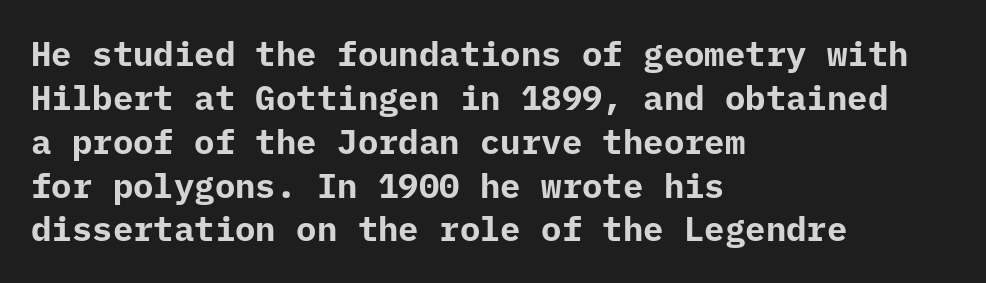
The image shows 34 px bold sans-serif type, upright, monospaced; set left-aligned, normal line spacing (1.29x), normal letter spacing, not underlined; low stroke contrast and a medium x-height.
